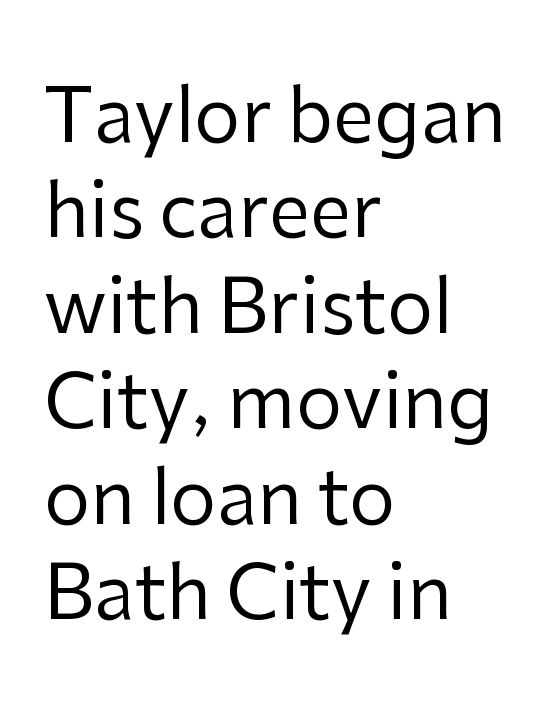
Stems and bowls with no extra thickness — not bold. The typesetter chose a ragged-right arrangement here. Nope, not italic — everything's standing straight. Evenly set lines give the paragraph a standard silhouette. The foot of each line stays bare and open.
